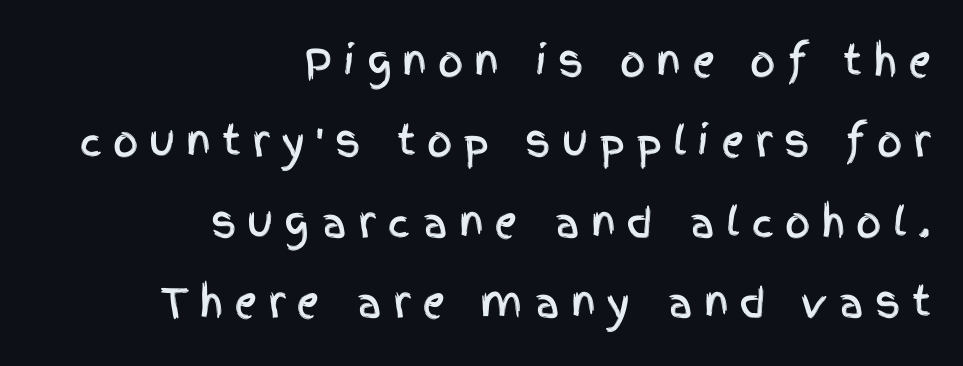
{"serif": "no", "italic": "no", "width": "condensed", "x_height": "large", "monospaced": "no", "underline": "no", "align": "right", "line_spacing": "loose", "line_spacing_ratio": 2.01, "letter_spacing": "wide", "letter_spacing_em": 0.27, "glyph_px": 40}
